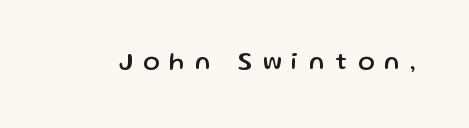
Compared with typical body copy, the letter spacing here is much looser. Ascenders rise straight up at ninety degrees. Clear beneath every line of the passage.
